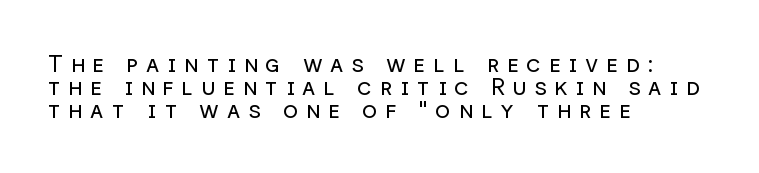
{"italic": "no", "bold": "no", "underline": "no", "align": "left", "line_spacing": "tight", "line_spacing_ratio": 1.01, "letter_spacing": "wide", "letter_spacing_em": 0.34, "glyph_px": 23}
